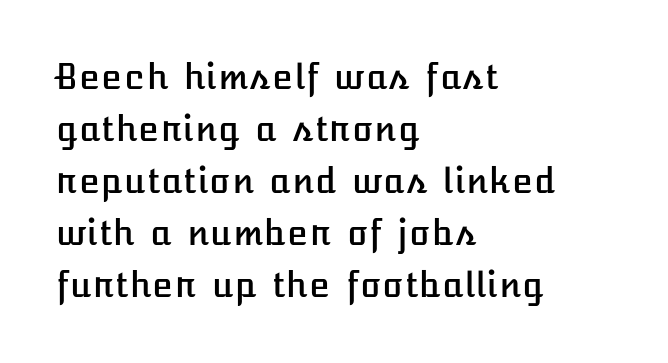
The area under the type is left untouched. A typesetter would call this zero additional tracking. Ascenders rise straight up at ninety degrees. Baseline-to-baseline distance is the conventional proportion of letter height. The ragged edge is on the right, which tells us the setting is flush left.
